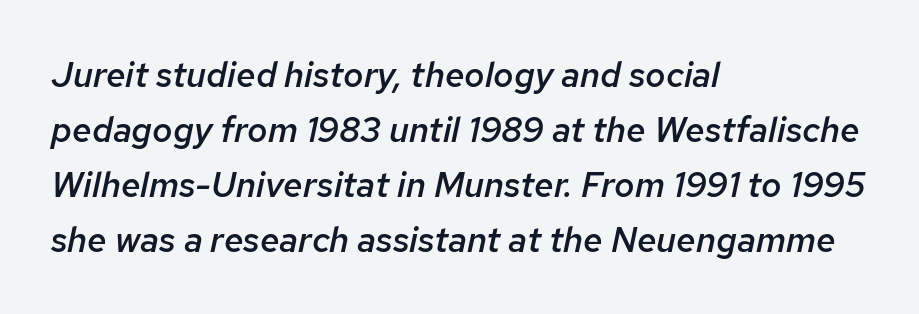
Is the block centered? No — it sits flush against the left margin. A fair bit of extra ink — the face is semibold, not bold. The passage shown is not underscored anywhere. This sample has the flowing, uneven cadence of proportional lettering. Posture: slanted. The letters sit at their default tracking, neither squeezed nor spread.
